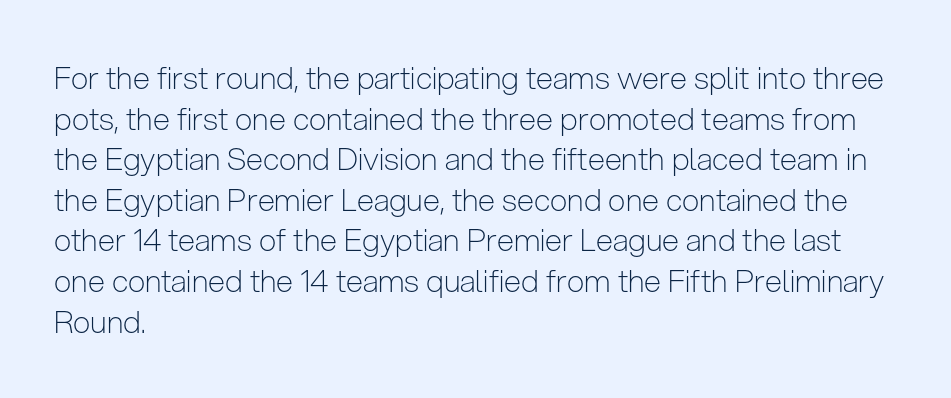
Q: Is the text bold? A: No.
Q: Is the text italic (slanted)? A: No, it is upright.
Q: Is the typeface a serif or a sans-serif typeface? A: Sans-serif.
Q: Is the text underlined? A: No.
Q: How is the paragraph aligned? A: Left-aligned.
Q: Is the spacing between letters normal or unusually wide? A: Normal.
Q: Is the spacing between lines tight, normal or loose? A: Normal.
Q: Width (condensed, normal, or wide)? A: Condensed.
Q: Stroke contrast? A: Low.
Q: x-height? A: Medium.
Q: Monospaced? A: No.
